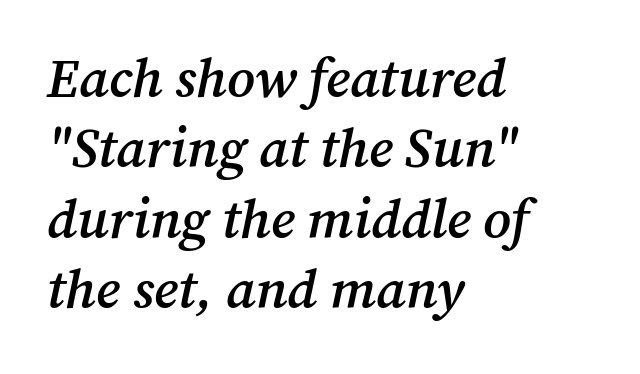
The space between consecutive lines is moderate. This sample uses a serif face. The letters advance in unequal steps, a hallmark of proportional type. Typeset ragged right — the left edge is the straight one. This sample uses plain, unmodified letter spacing. These lines were composed using italics.
